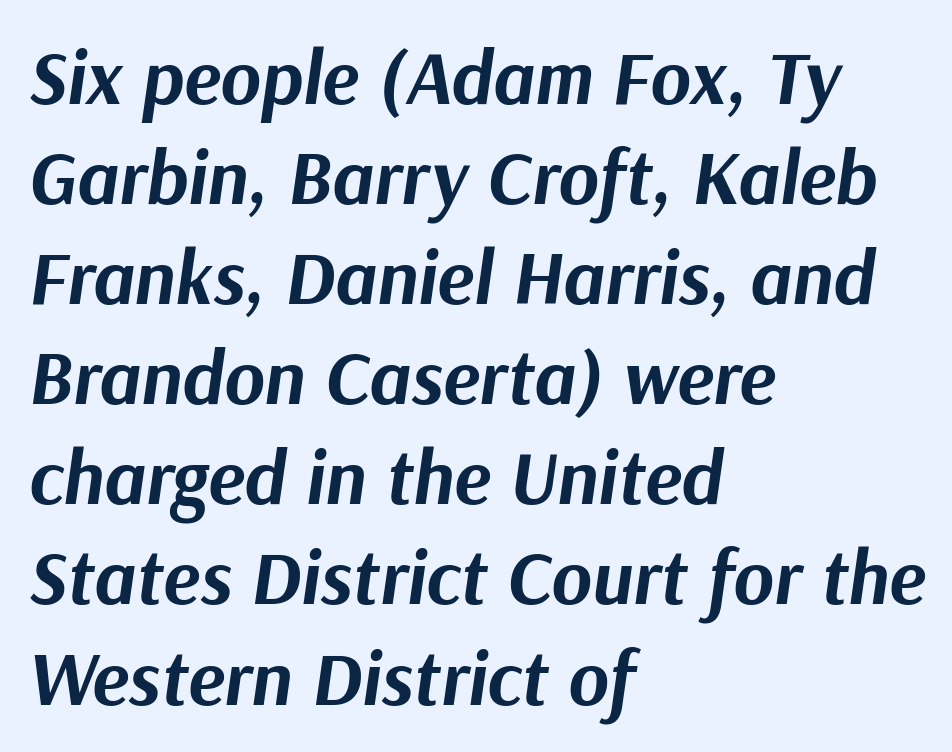
{"italic": "yes", "lean": "right", "slant_degrees": 9, "bold": "yes", "weight": "bold", "width": "normal", "stroke_contrast": "medium", "x_height": "medium", "monospaced": "no", "underline": "no", "align": "left", "line_spacing": "normal", "line_spacing_ratio": 1.3, "letter_spacing": "normal", "letter_spacing_em": 0.0, "glyph_px": 77}
